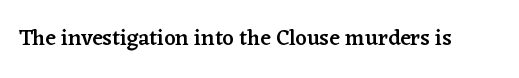
Q: Is the text bold? A: Semi-bold.
Q: Is the text italic (slanted)? A: No, it is upright.
Q: Is the text underlined? A: No.
Q: Is the spacing between letters normal or unusually wide? A: Normal.
